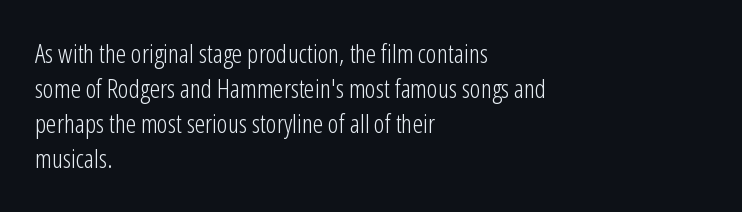
How are the letters spaced? Ordinarily, with no added tracking. Has an underline been added? It has not. Honestly, the row spacing looks completely unremarkable. The font is comparable to plain body text, perhaps lighter. Visually the block forms a straight wall on the left and a jagged coastline on the right.
